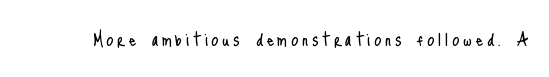
The image shows 23 px text type, upright; set not underlined.
